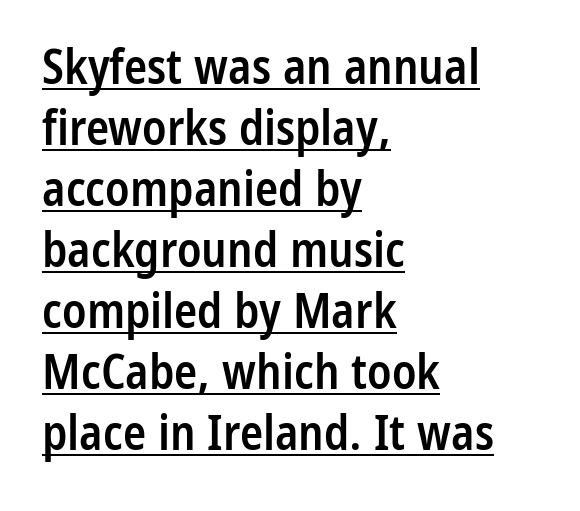
The letters carry no serifs — their stems end cleanly without finishing strokes. Slightly chunky letters — semibold, I'd say, not full bold. Compared with undecorated copy, this sample adds a rule below the words. This sample is left-justified, so line endings fall wherever the words run out. Character widths vary here, with narrow letters taking less room than wide ones. Every stem runs plumb, perpendicular to the baseline.
